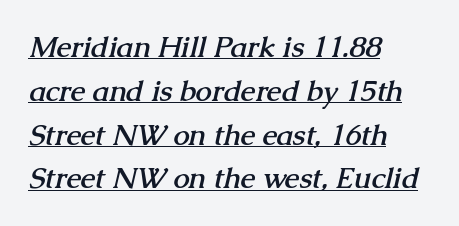
The image shows 29 px semibold serif type; set left-aligned, normal line spacing (1.51x), normal letter spacing, underlined; medium stroke contrast and a medium x-height.
